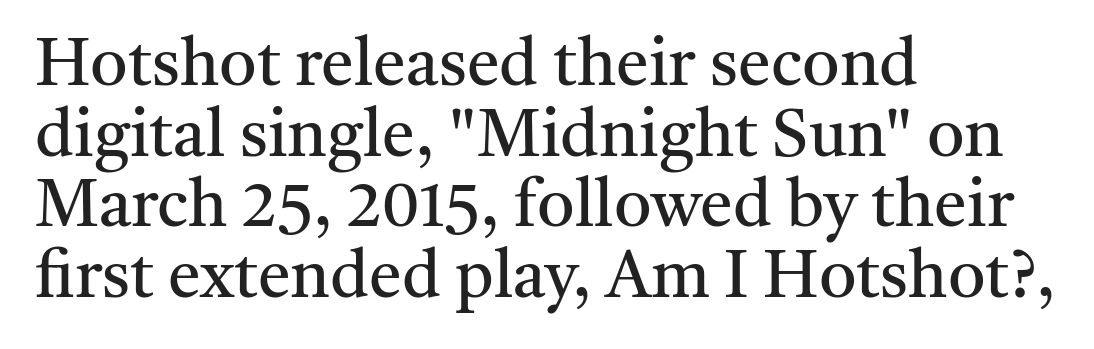
The image shows 66 px regular-weight serif type, upright; set left-aligned, tight line spacing (1.07x), normal letter spacing, not underlined; medium stroke contrast and a medium x-height.
